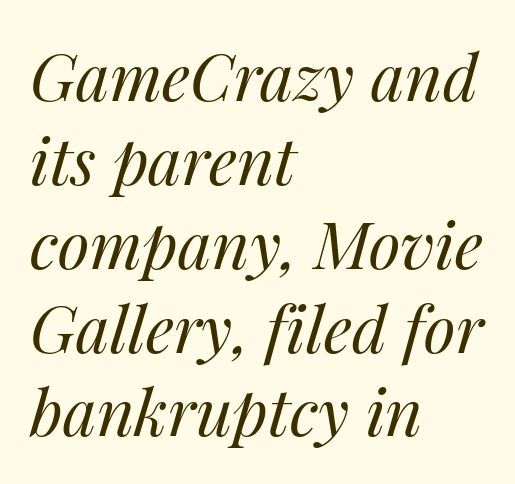
Q: Is the text bold? A: No.
Q: Is the text italic (slanted)? A: Yes, it leans right by about 14 degrees.
Q: Is the text underlined? A: No.
Q: How is the paragraph aligned? A: Left-aligned.
Q: Is the spacing between letters normal or unusually wide? A: Normal.
Q: Is the spacing between lines tight, normal or loose? A: Normal.
Q: Width (condensed, normal, or wide)? A: Normal.
Q: Stroke contrast? A: Medium.
Q: x-height? A: Medium.
Q: Monospaced? A: No.
